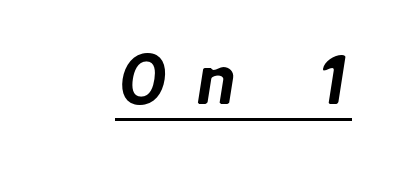
Q: Is the typeface a serif or a sans-serif typeface? A: Sans-serif.
Q: Is the text underlined? A: Yes.
Q: Is the spacing between letters normal or unusually wide? A: Unusually wide.
Q: Width (condensed, normal, or wide)? A: Normal.
Q: Stroke contrast? A: Low.
Q: x-height? A: Medium.
Q: Monospaced? A: No.
